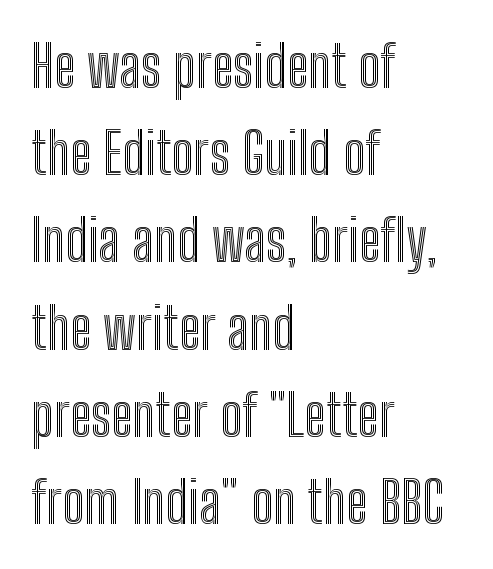
Q: Is the text italic (slanted)? A: No, it is upright.
Q: Is the text underlined? A: No.
Q: How is the paragraph aligned? A: Left-aligned.
Q: Is the spacing between letters normal or unusually wide? A: Normal.
Q: Is the spacing between lines tight, normal or loose? A: Normal.
Q: Width (condensed, normal, or wide)? A: Condensed.
Q: x-height? A: Medium.
Q: Monospaced? A: No.
